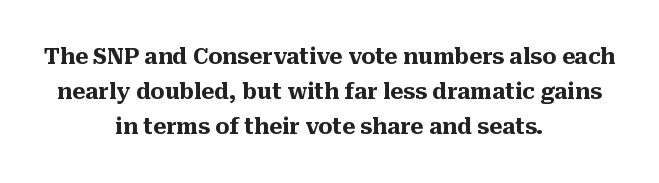
Nope, not italic — everything's standing straight. Students, this is bold: see how much ink each stroke carries. The gap between lines stays unmarked. One glance says typical: line gaps are just what's usual. The face used here is rendered with its standard letterfit.
